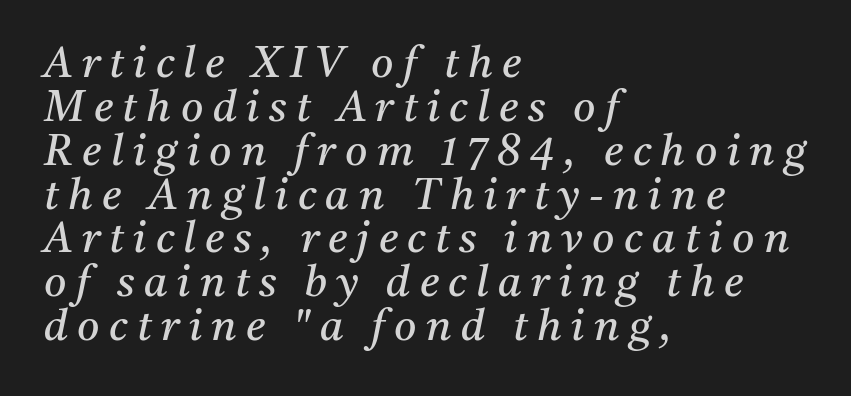
Q: Is the text bold? A: No.
Q: Is the text italic (slanted)? A: Yes, it leans right by about 11 degrees.
Q: Is the typeface a serif or a sans-serif typeface? A: Serif.
Q: Is the text underlined? A: No.
Q: How is the paragraph aligned? A: Left-aligned.
Q: Is the spacing between letters normal or unusually wide? A: Unusually wide.
Q: Is the spacing between lines tight, normal or loose? A: Tight.
Q: Width (condensed, normal, or wide)? A: Normal.
Q: Stroke contrast? A: Medium.
Q: x-height? A: Medium.
Q: Monospaced? A: No.
